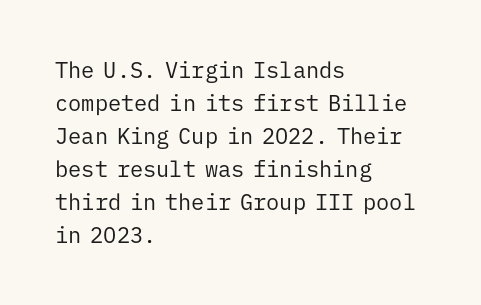
The image shows 22 px text type, upright; set left-aligned, normal line spacing (1.5x), normal letter spacing, not underlined.
